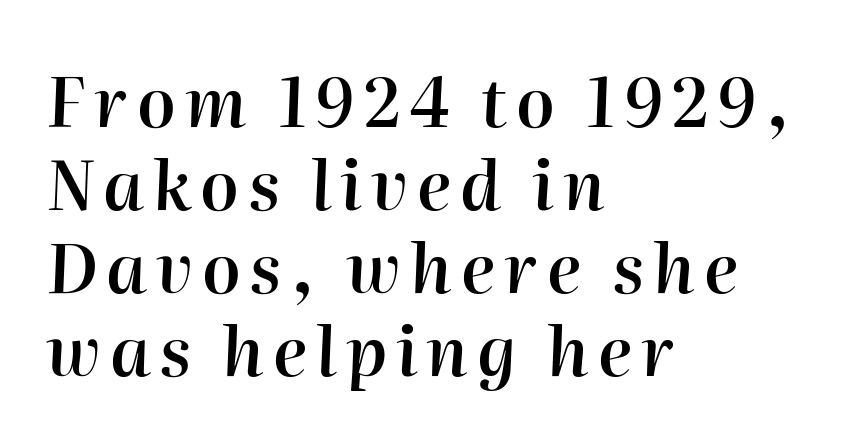
Q: Is the text bold? A: Semi-bold.
Q: Is the text italic (slanted)? A: Yes, it leans right by about 2 degrees.
Q: Is the text underlined? A: No.
Q: How is the paragraph aligned? A: Left-aligned.
Q: Width (condensed, normal, or wide)? A: Normal.
Q: Stroke contrast? A: High.
Q: x-height? A: Medium.
Q: Monospaced? A: No.
